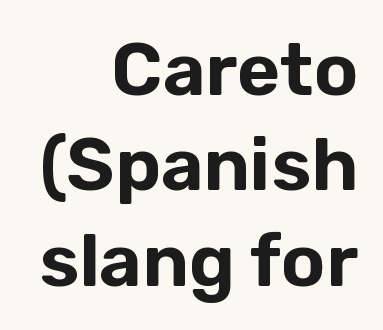
The face used here is a sans, in the tradition of grotesques and geometrics. The space directly below the letters is spotless. Line ends are locked; line starts wander. The rows are spaced the way most documents space them. Proportional: the letters do not fall into vertical columns. Compared with typical body copy, the letter spacing here is the same.
